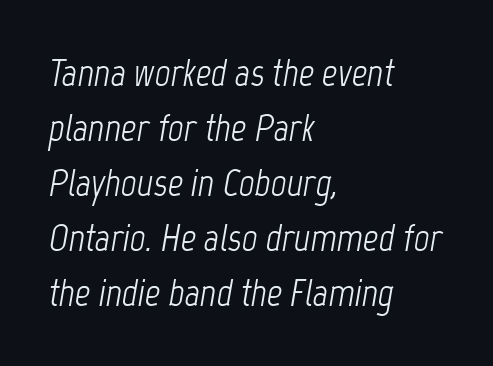
Q: Is the text bold? A: No.
Q: Is the text italic (slanted)? A: Yes, it leans right by about 12 degrees.
Q: Is the text underlined? A: No.
Q: How is the paragraph aligned? A: Left-aligned.
Q: Is the spacing between letters normal or unusually wide? A: Normal.
Q: Is the spacing between lines tight, normal or loose? A: Normal.
Q: Width (condensed, normal, or wide)? A: Condensed.
Q: Stroke contrast? A: Low.
Q: x-height? A: Medium.
Q: Monospaced? A: No.
